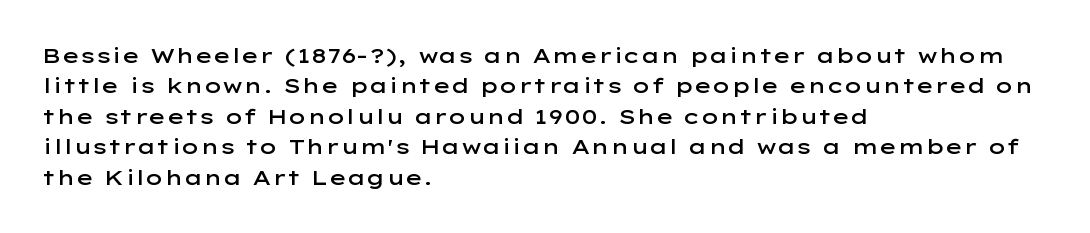
{"italic": "no", "bold": "semi", "underline": "no", "align": "left", "line_spacing": "normal", "line_spacing_ratio": 1.45, "letter_spacing": "normal", "letter_spacing_em": 0.0, "glyph_px": 21}
